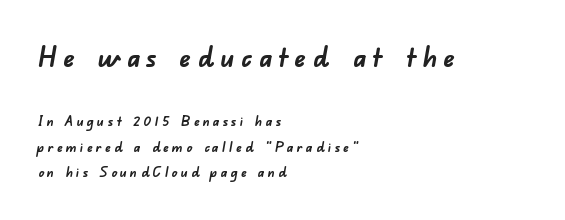
Spacing between characters has been opened up far beyond the box default. You get the large type first, then a drop to smaller type. The strokes are fattened all the way to bold. The designer went with a sans here, leaving each stem footless. The face used here is proportionally spaced, like ordinary book or web type. Descenders hang freely into open space.
